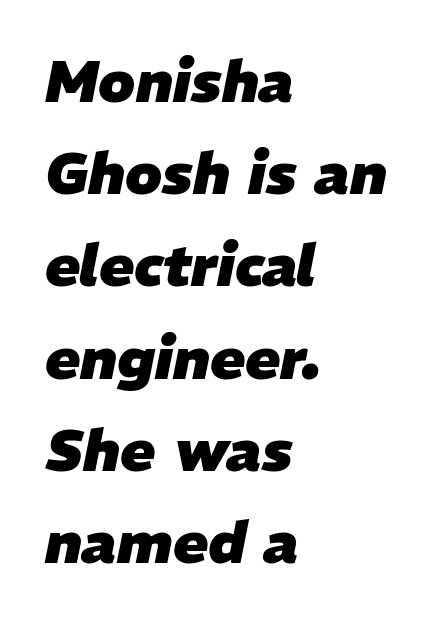
The image shows 58 px heavy type, italic (leaning right); set left-aligned, normal line spacing (1.59x), normal letter spacing, not underlined; low stroke contrast and a medium x-height.
